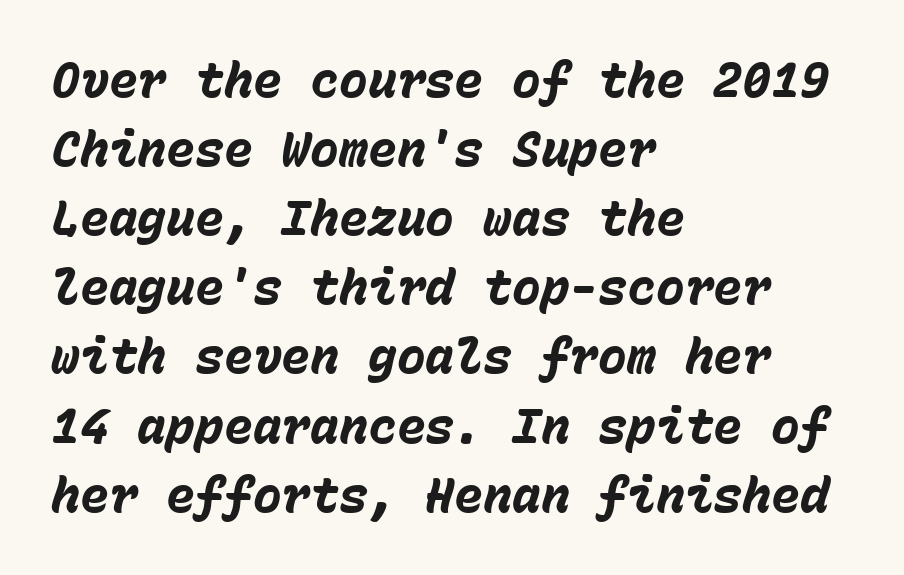
Q: Is the text bold? A: Yes.
Q: Is the text italic (slanted)? A: Yes, it leans right by about 15 degrees.
Q: Is the text underlined? A: No.
Q: How is the paragraph aligned? A: Left-aligned.
Q: Is the spacing between letters normal or unusually wide? A: Normal.
Q: Is the spacing between lines tight, normal or loose? A: Normal.
Q: Width (condensed, normal, or wide)? A: Normal.
Q: Stroke contrast? A: Low.
Q: x-height? A: Medium.
Q: Monospaced? A: Yes.
